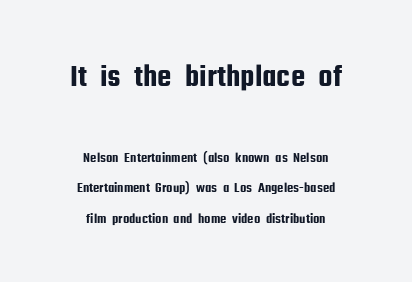
These lines are composed in type without serifs. Honestly, the letter spacing is just normal — you wouldn't notice it. These lines are rendered in a variable-pitch font. Casual observation: everything's sitting right in the middle. These lines were composed using upright roman letters.
